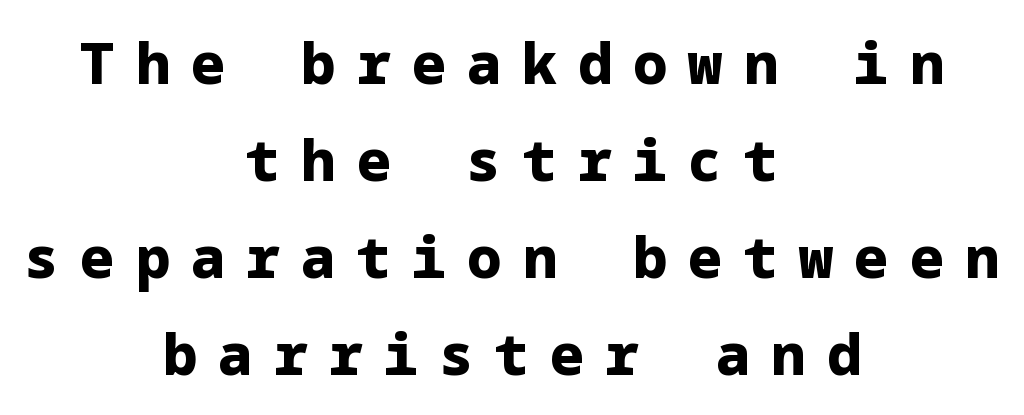
{"serif": "no", "italic": "no", "bold": "yes", "weight": "heavy", "width": "normal", "stroke_contrast": "low", "x_height": "medium", "underline": "no", "align": "center", "line_spacing": "normal", "line_spacing_ratio": 1.7, "letter_spacing": "wide", "letter_spacing_em": 0.37, "glyph_px": 57}
